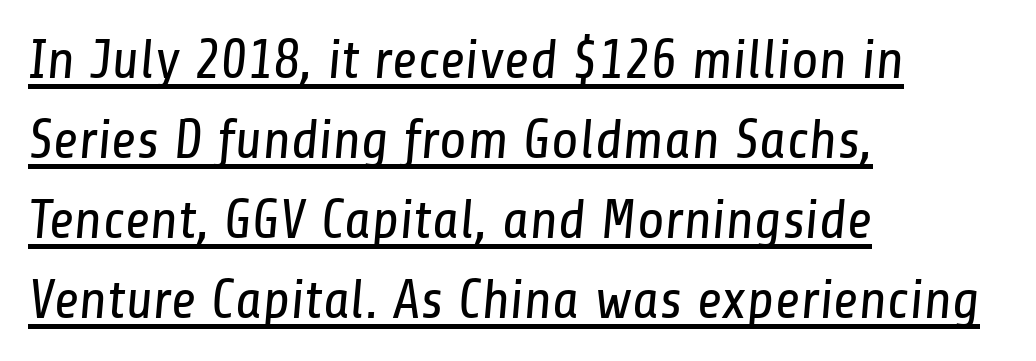
Q: Is the text bold? A: No.
Q: Is the typeface a serif or a sans-serif typeface? A: Sans-serif.
Q: Is the text underlined? A: Yes.
Q: How is the paragraph aligned? A: Left-aligned.
Q: Is the spacing between letters normal or unusually wide? A: Normal.
Q: Is the spacing between lines tight, normal or loose? A: Normal.
Q: Width (condensed, normal, or wide)? A: Condensed.
Q: Stroke contrast? A: Low.
Q: x-height? A: Medium.
Q: Monospaced? A: No.
